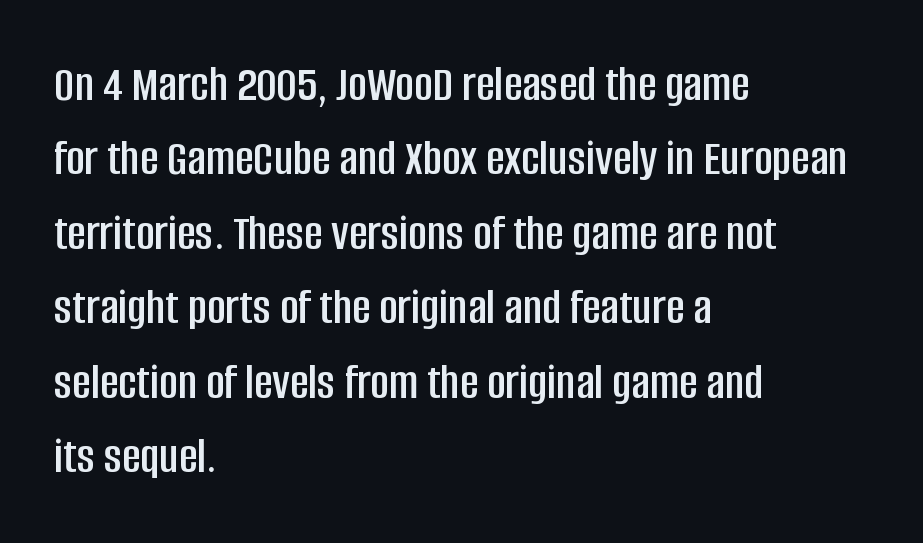
{"serif": "no", "italic": "no", "width": "condensed", "stroke_contrast": "low", "x_height": "large", "monospaced": "no", "underline": "no", "align": "left", "line_spacing": "normal", "line_spacing_ratio": 1.46, "letter_spacing": "normal", "letter_spacing_em": 0.0, "glyph_px": 51}
